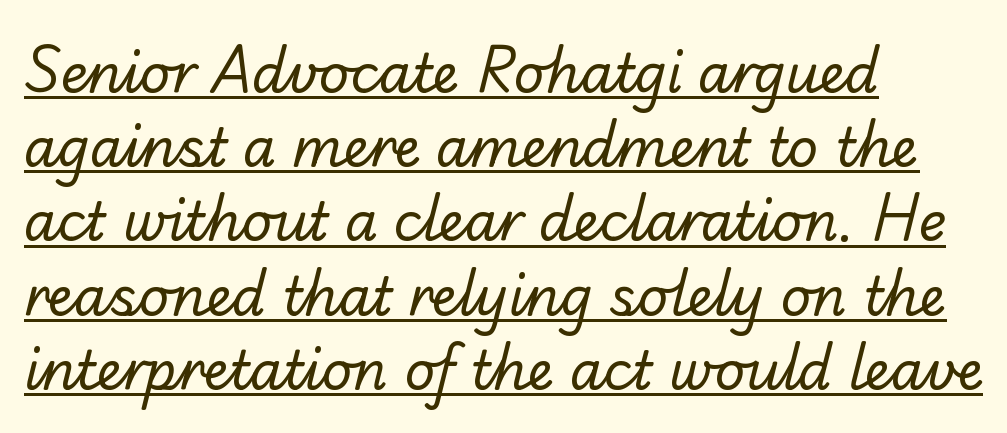
The glyphs in this specimen are sans serif. Teacher's note: observe the even left margin — that is flush-left alignment. Has an underline been added? It has. Honestly, the letter spacing is just normal — you wouldn't notice it.
